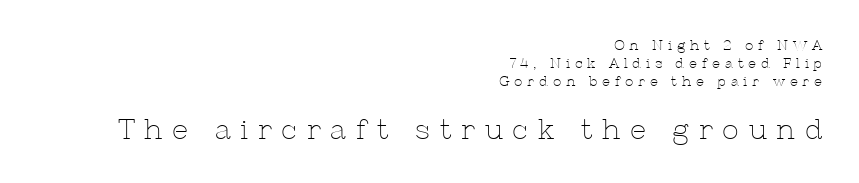
Q: Is the text bold? A: No.
Q: Is the text italic (slanted)? A: No, it is upright.
Q: Is the typeface a serif or a sans-serif typeface? A: Serif.
Q: Is the text underlined? A: No.
Q: How is the paragraph aligned? A: Right-aligned.
Q: Is the spacing between letters normal or unusually wide? A: Unusually wide.
Q: Is the spacing between lines tight, normal or loose? A: Normal.
Q: Which block of text is set in a larger size, the first (top) or the second (bottom)? A: The second (bottom) one.
Q: Width (condensed, normal, or wide)? A: Normal.
Q: Stroke contrast? A: Low.
Q: x-height? A: Medium.
Q: Monospaced? A: No.
